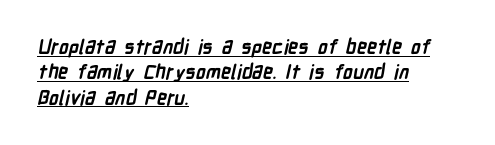
The image shows 20 px bold type; set left-aligned, normal line spacing (1.27x), normal letter spacing, underlined.
